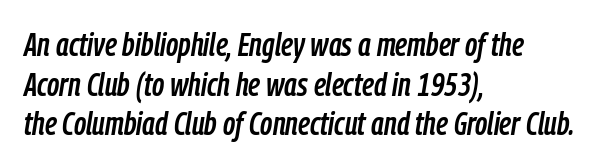
The image shows 33 px condensed type, italic (leaning right); set left-aligned, line spacing 1.2x, normal letter spacing, not underlined; low stroke contrast and a medium x-height.
